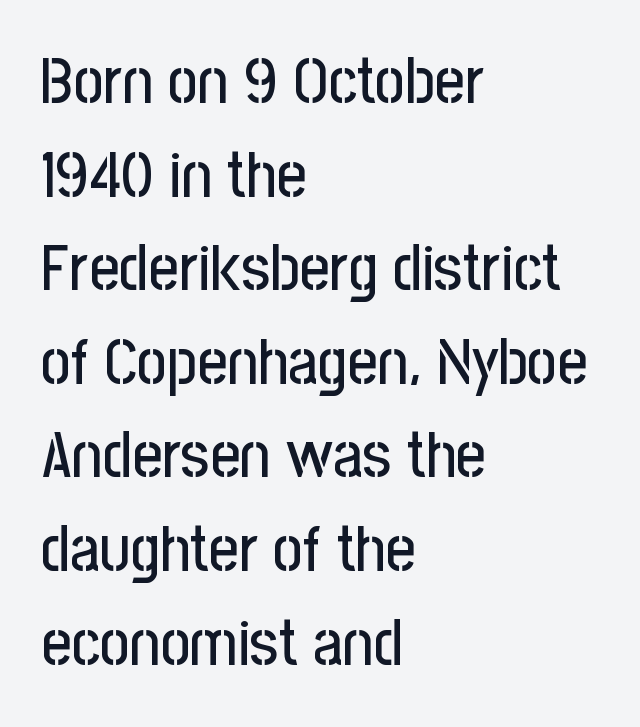
The rendering uses natural spacing where letterforms have individual widths. A classic flush-left, rag-right setting is used for this passage. The type family on display is of the sans-serif kind. The gaps between neighbouring characters are ordinary and unremarkable.
